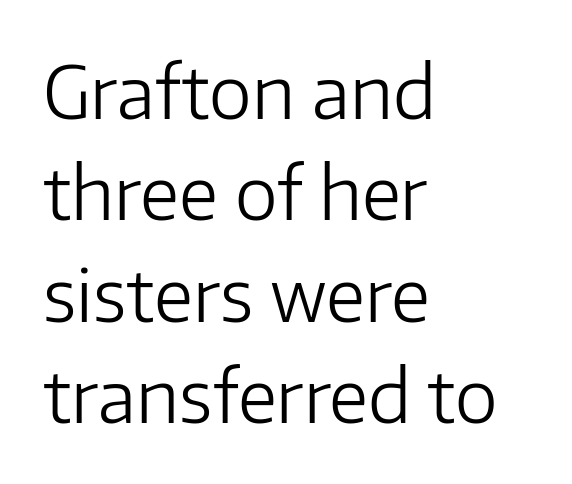
Q: Is the text bold? A: No.
Q: Is the text italic (slanted)? A: No, it is upright.
Q: Is the typeface a serif or a sans-serif typeface? A: Sans-serif.
Q: Is the text underlined? A: No.
Q: How is the paragraph aligned? A: Left-aligned.
Q: Is the spacing between letters normal or unusually wide? A: Normal.
Q: Is the spacing between lines tight, normal or loose? A: Normal.
Q: Width (condensed, normal, or wide)? A: Normal.
Q: Stroke contrast? A: Low.
Q: x-height? A: Medium.
Q: Monospaced? A: No.
